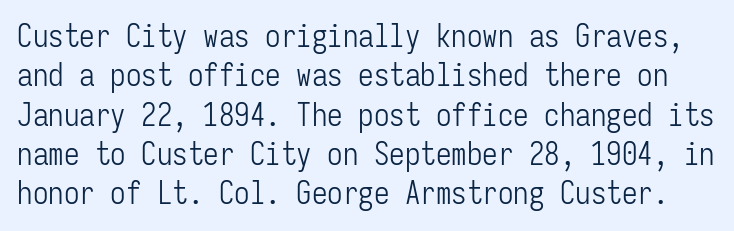
{"serif": "no", "italic": "no", "bold": "no", "weight": "light", "width": "condensed", "stroke_contrast": "low", "x_height": "medium", "monospaced": "yes", "underline": "no", "line_spacing": "normal", "line_spacing_ratio": 1.27, "letter_spacing": "normal", "letter_spacing_em": 0.0, "glyph_px": 31}
